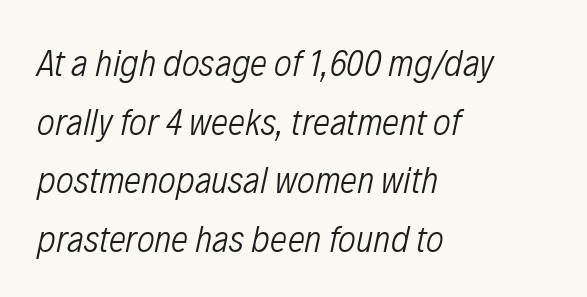
{"italic": "yes", "lean": "right", "slant_degrees": 12, "bold": "no", "weight": "light", "width": "condensed", "stroke_contrast": "low", "x_height": "medium", "monospaced": "no", "underline": "no", "align": "left", "line_spacing": "normal", "line_spacing_ratio": 1.54, "letter_spacing": "normal", "letter_spacing_em": 0.0, "glyph_px": 38}
